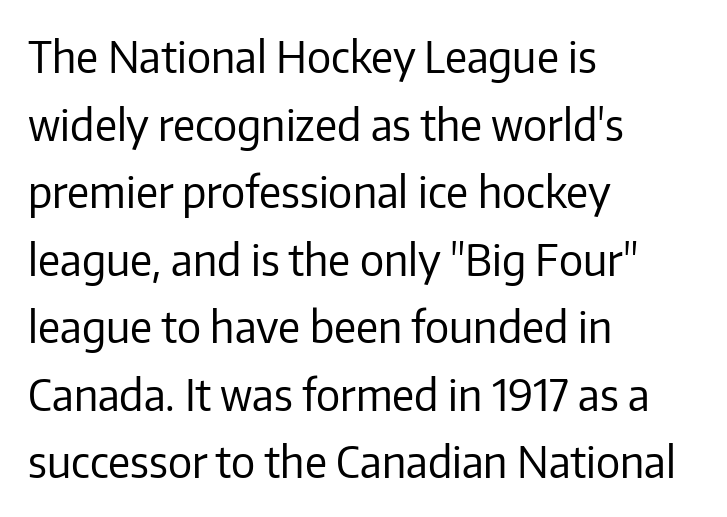
The image shows 43 px regular-weight sans-serif type, upright; set left-aligned, normal line spacing (1.57x), normal letter spacing, not underlined; low stroke contrast and a medium x-height.
